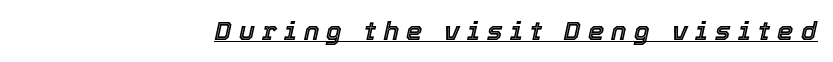
Observe the lean: these are italic letterforms. Inter-character spacing is expanded well beyond the font's built-in metrics. This rendering features underlined lettering.
